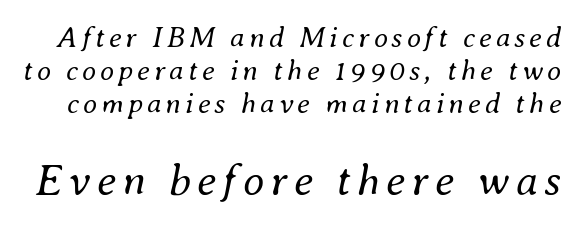
Line spacing here is tight. If you squint, the bottom block still reads clearly — it's the larger of the two. Weight class: somewhere from thin through regular. The rendering uses natural spacing where letterforms have individual widths. Lines of text with bare space underneath.
